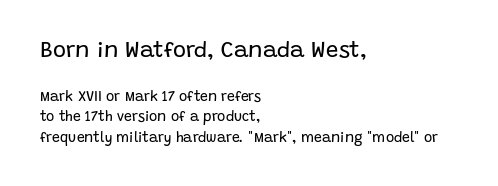
The image shows 22 px text type, upright; set left-aligned, normal line spacing (1.46x), normal letter spacing, not underlined; the first (top) block is 1.57x larger.
